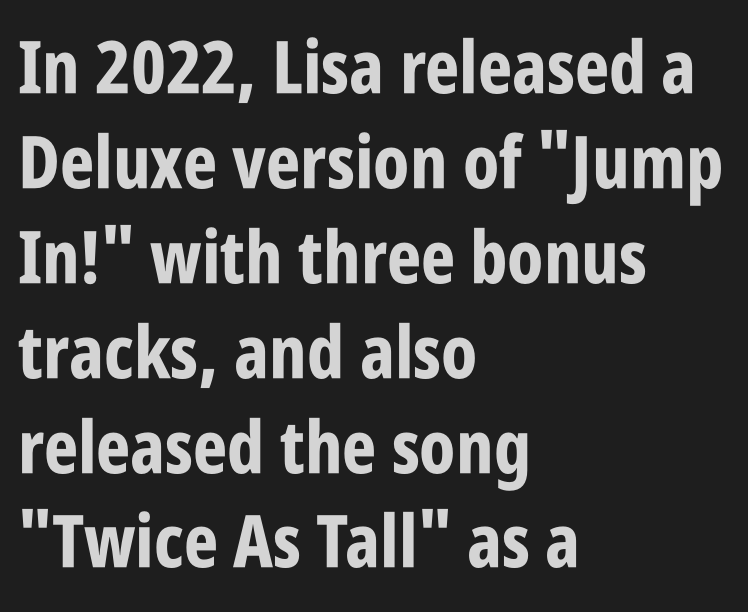
Q: Is the text bold? A: Yes.
Q: Is the text italic (slanted)? A: No, it is upright.
Q: Is the typeface a serif or a sans-serif typeface? A: Sans-serif.
Q: Is the text underlined? A: No.
Q: How is the paragraph aligned? A: Left-aligned.
Q: Is the spacing between letters normal or unusually wide? A: Normal.
Q: Is the spacing between lines tight, normal or loose? A: Normal.
Q: Width (condensed, normal, or wide)? A: Condensed.
Q: Stroke contrast? A: Low.
Q: x-height? A: Large.
Q: Monospaced? A: No.
